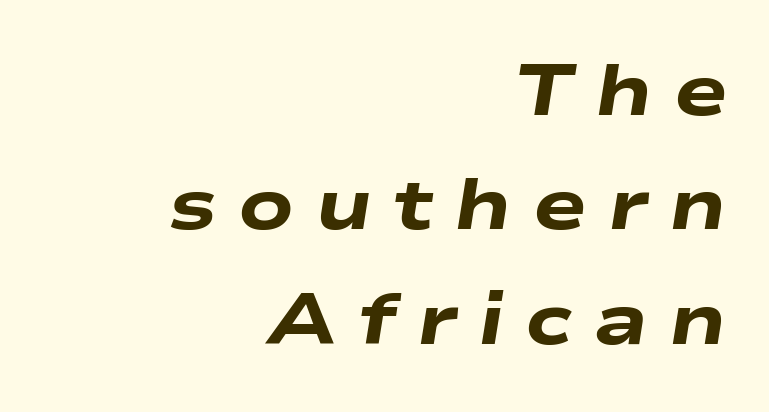
The image shows 72 px heavy, wide type, italic (leaning right); set right-aligned, normal line spacing (1.59x), unusually wide letter spacing (+0.29 em), not underlined; low stroke contrast and a medium x-height.
